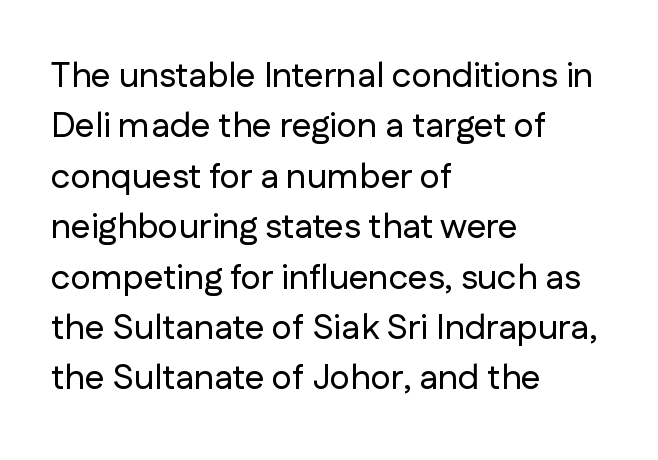
Vertical strokes here are truly vertical. The space between consecutive lines is moderate. The compositor pushed each line to the left boundary. The glyphs in this specimen are sans serif. The foot of each line stays bare and open. What stands out about the letter spacing? Nothing — it is the standard amount.
